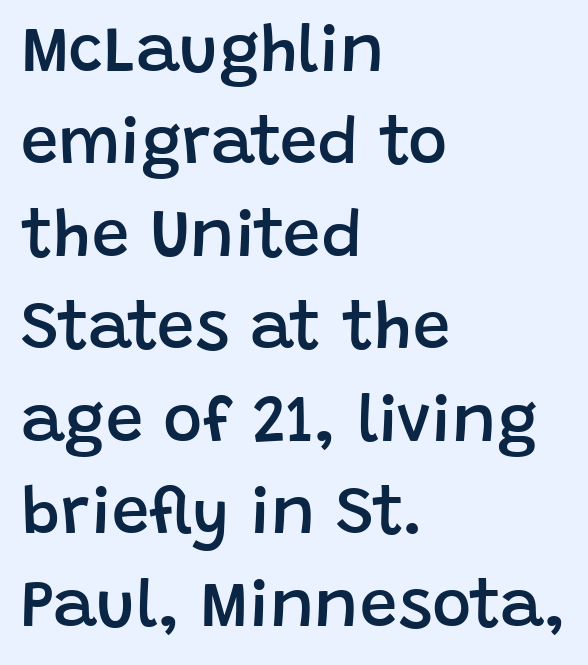
The image shows 67 px semibold sans-serif type, upright; set left-aligned, normal line spacing (1.38x), normal letter spacing, not underlined; low stroke contrast and a large x-height.
